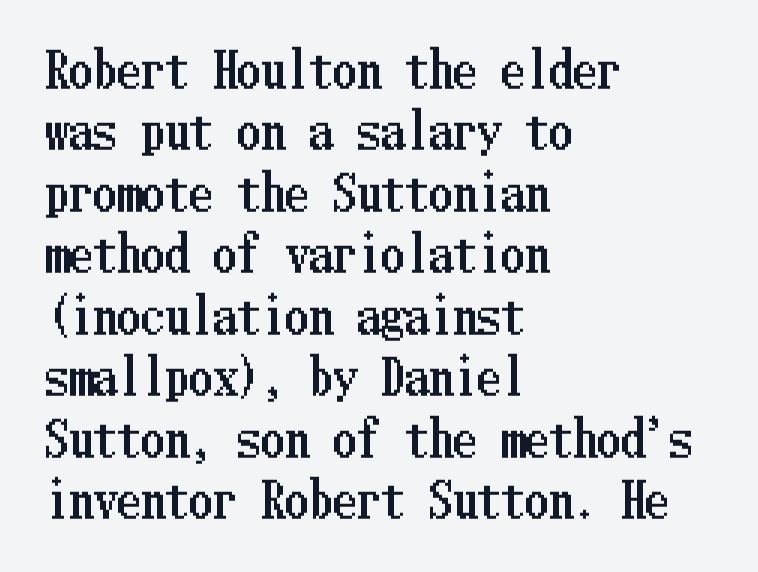
Q: Is the text italic (slanted)? A: No, it is upright.
Q: Is the text underlined? A: No.
Q: How is the paragraph aligned? A: Left-aligned.
Q: Is the spacing between letters normal or unusually wide? A: Normal.
Q: Is the spacing between lines tight, normal or loose? A: Normal.
Q: Width (condensed, normal, or wide)? A: Condensed.
Q: Stroke contrast? A: Low.
Q: x-height? A: Medium.
